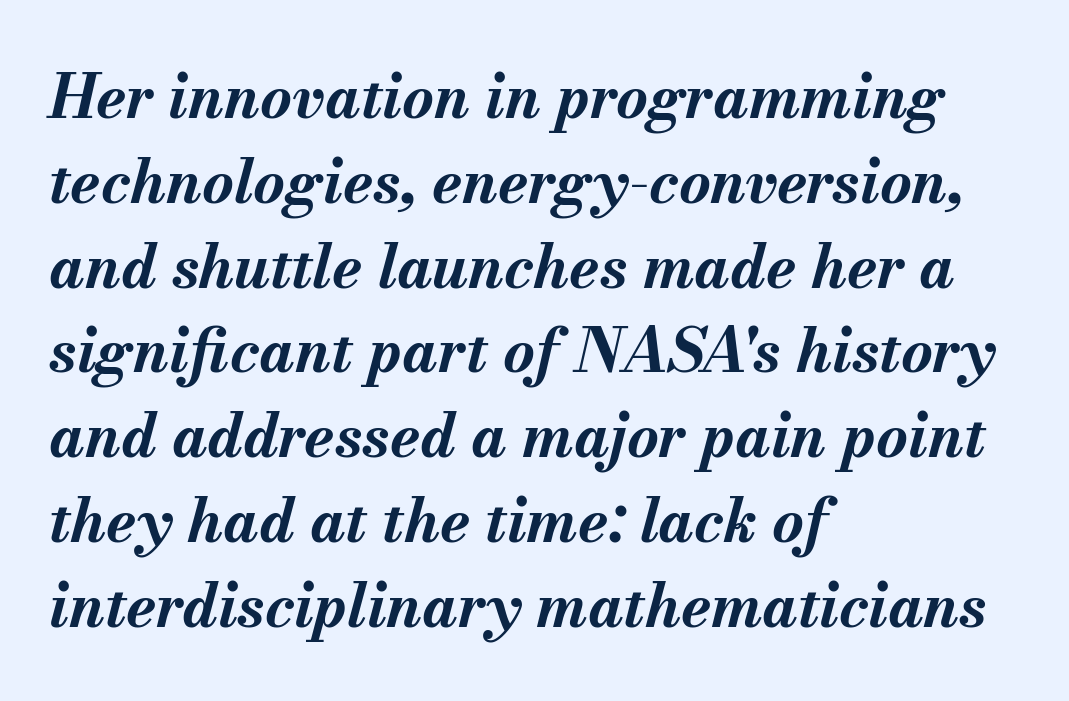
The image shows 61 px bold type, italic (leaning right); set left-aligned, normal line spacing (1.39x), normal letter spacing, not underlined; medium stroke contrast and a small x-height.
